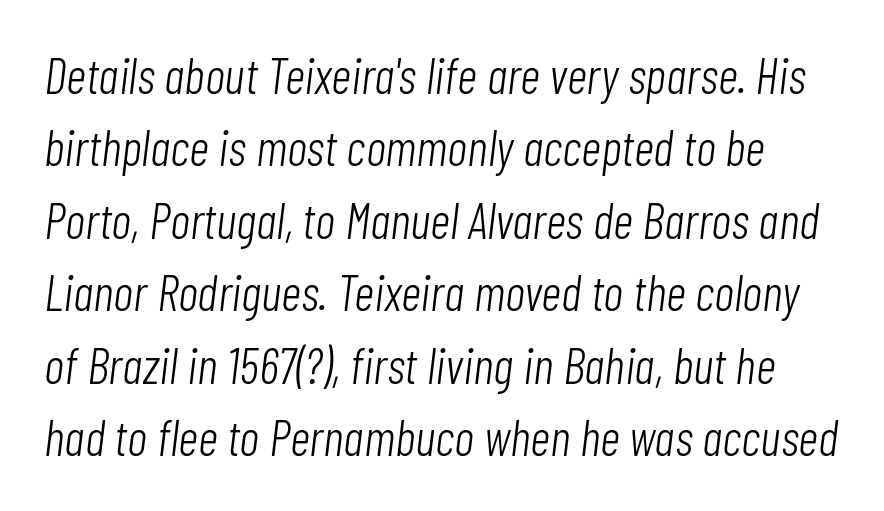
The image shows 50 px light, condensed type, italic (leaning right); set normal line spacing (1.45x), normal letter spacing, not underlined; low stroke contrast and a medium x-height.
